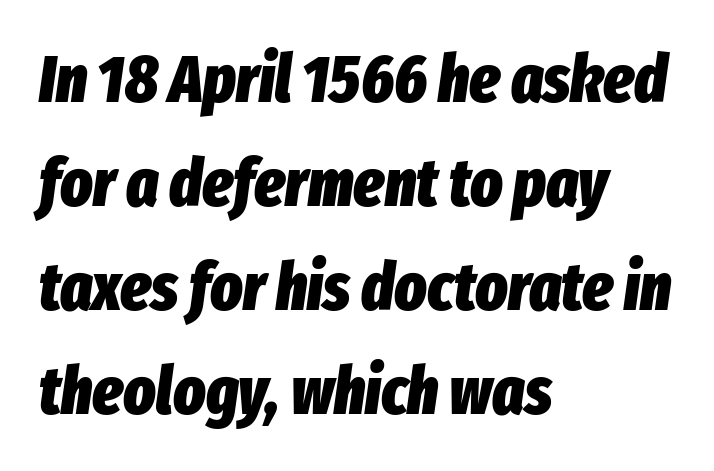
{"italic": "yes", "lean": "right", "slant_degrees": 8, "bold": "yes", "weight": "heavy", "width": "condensed", "stroke_contrast": "low", "x_height": "medium", "monospaced": "no", "underline": "no", "align": "left", "line_spacing": "normal", "line_spacing_ratio": 1.55, "letter_spacing": "normal", "letter_spacing_em": 0.0, "glyph_px": 67}
